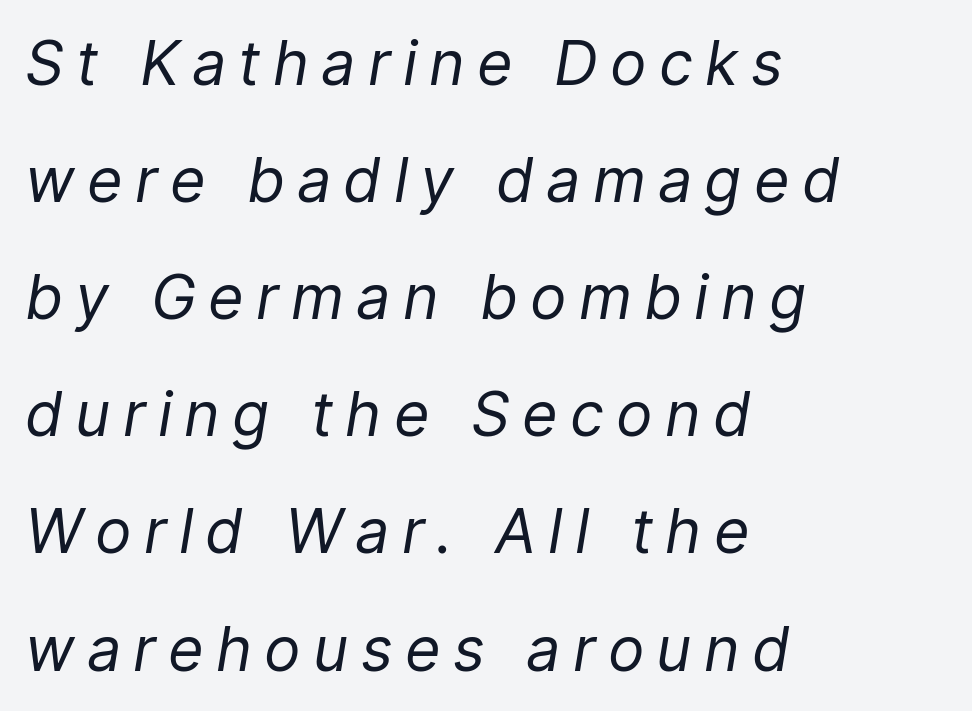
{"italic": "yes", "lean": "right", "slant_degrees": 9, "bold": "no", "weight": "regular", "width": "normal", "stroke_contrast": "low", "x_height": "medium", "monospaced": "no", "underline": "no", "align": "left", "line_spacing": "loose", "line_spacing_ratio": 1.92, "letter_spacing": "wide", "letter_spacing_em": 0.2, "glyph_px": 61}
